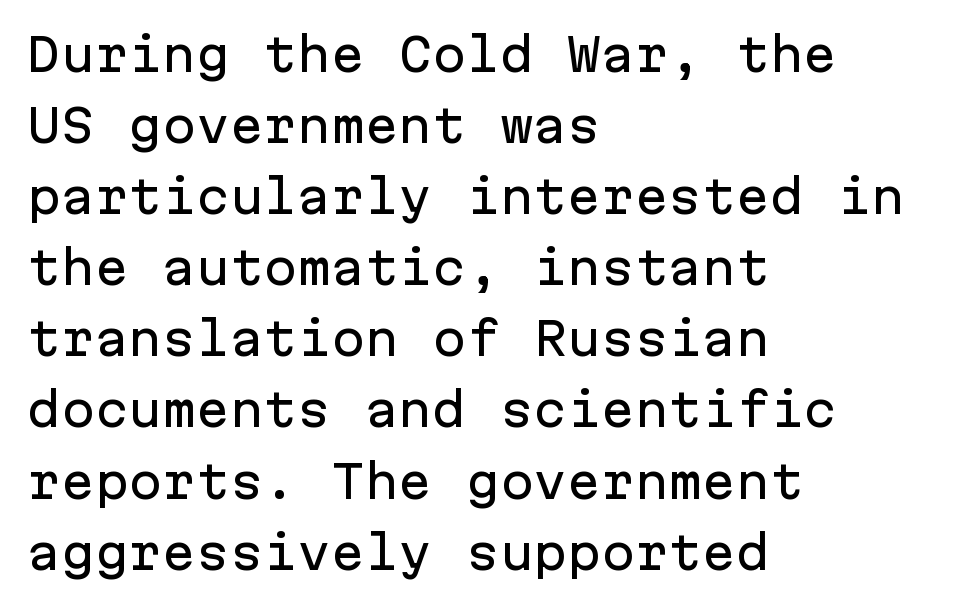
Designer's note — italics off, roman on. A bare baseline throughout the passage. The letters march in equal steps, a hallmark of fixed-pitch type. Reading down the block, your eye returns to a fixed left position each line. If you measured baseline to baseline, you'd find a middling distance.
